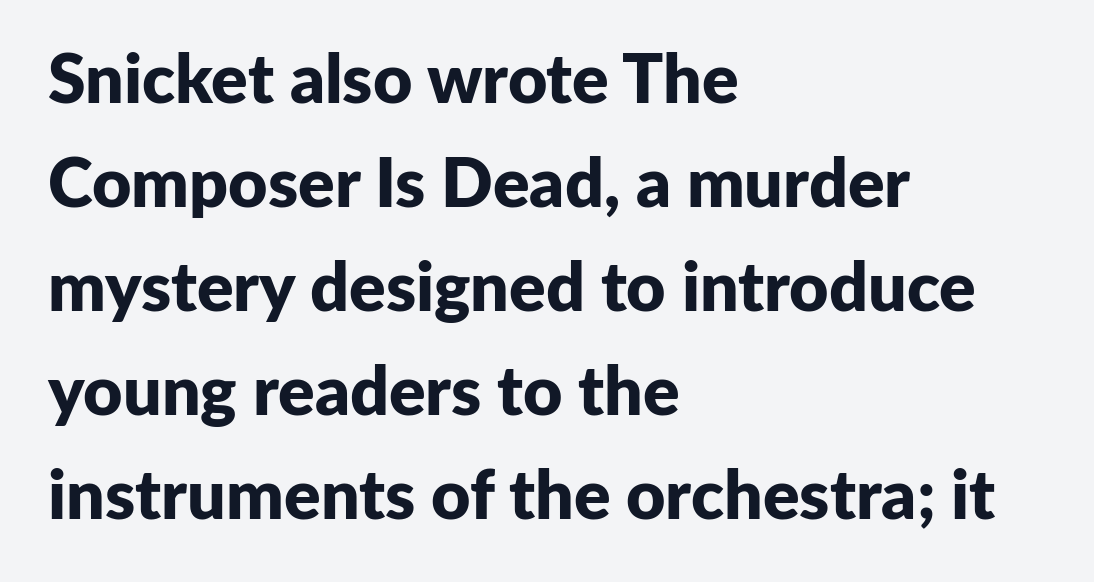
Nobody touched the tracking dial on this one. The line-height multiplier appears to be the usual default. These lines stack with their left ends in a neat column. I'd describe the lettering as bold — thick and assertive. Grotesque or geometric, the face here clearly has no serifs. When letters stand straight like this, we call the style roman or upright.
